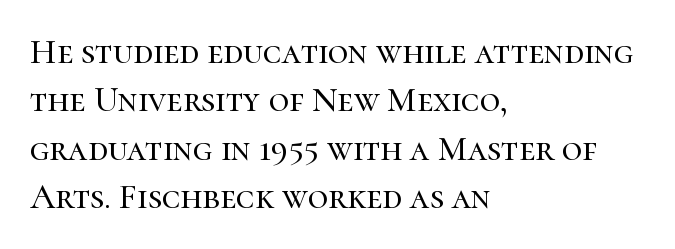
The image shows 35 px serif type, upright; set left-aligned, normal line spacing (1.38x), normal letter spacing, not underlined; high stroke contrast and a medium x-height.
